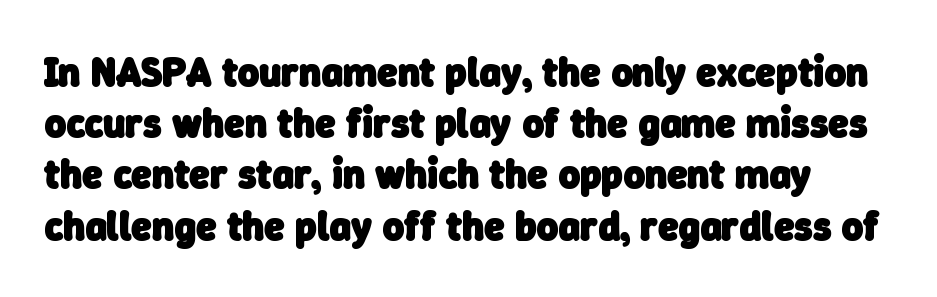
Regular leading. The letters sit at their default tracking, neither squeezed nor spread. The face used here is proportionally spaced, like ordinary book or web type. The text was rendered using a sans face with plain stroke endings. Check under the words: just untouched page.
